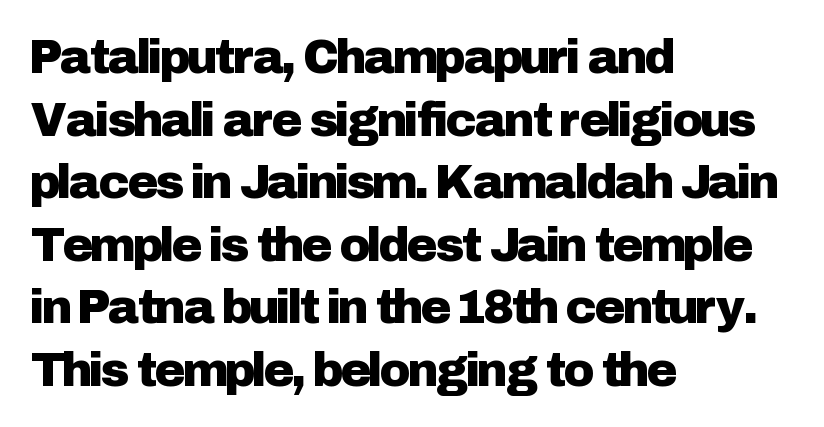
{"serif": "no", "italic": "no", "width": "normal", "stroke_contrast": "low", "x_height": "medium", "monospaced": "no", "underline": "no", "align": "left", "line_spacing": "normal", "line_spacing_ratio": 1.33, "letter_spacing": "normal", "letter_spacing_em": 0.0, "glyph_px": 47}
